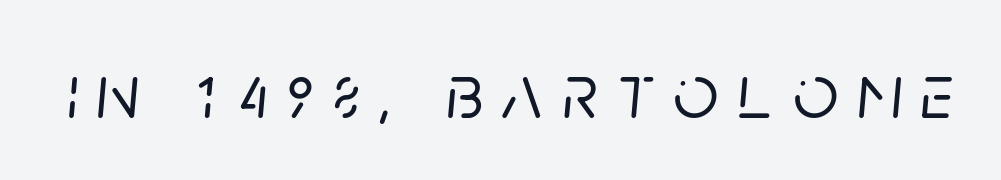
Q: Is the text italic (slanted)? A: Yes, it leans right by about 5 degrees.
Q: Is the text underlined? A: No.
Q: Is the spacing between letters normal or unusually wide? A: Unusually wide.
Q: Width (condensed, normal, or wide)? A: Normal.
Q: Stroke contrast? A: Low.
Q: x-height? A: Large.
Q: Monospaced? A: No.
